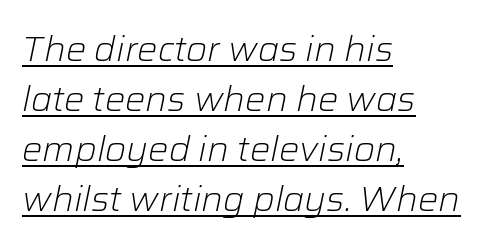
The face used here is proportionally spaced, like ordinary book or web type. The passage is arranged the way most books set body copy — flush left. This rendering leaves character spacing at its baseline value. Heaviness? Minimal to ordinary, like unemphasized prose.
